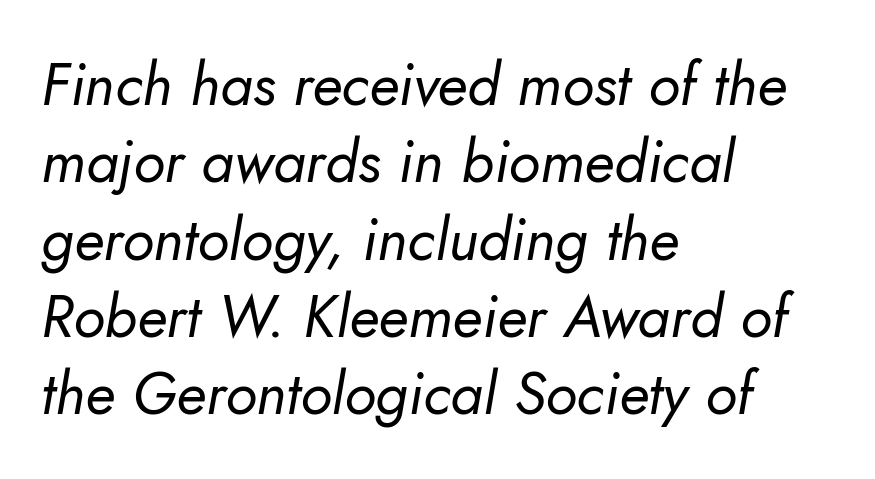
The image shows 59 px regular-weight type, italic (leaning right); set left-aligned, normal line spacing (1.31x), normal letter spacing, not underlined; low stroke contrast and a small x-height.
